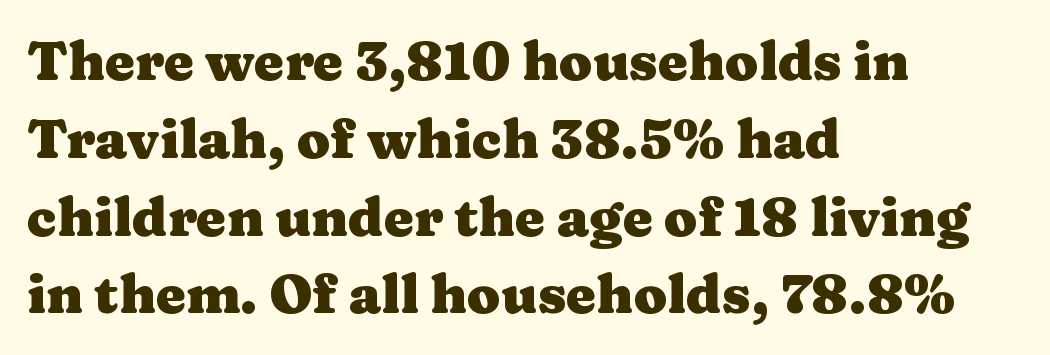
Q: Is the text bold? A: Yes.
Q: Is the text italic (slanted)? A: No, it is upright.
Q: Is the typeface a serif or a sans-serif typeface? A: Serif.
Q: Is the text underlined? A: No.
Q: How is the paragraph aligned? A: Left-aligned.
Q: Is the spacing between letters normal or unusually wide? A: Normal.
Q: Is the spacing between lines tight, normal or loose? A: Normal.
Q: Width (condensed, normal, or wide)? A: Wide.
Q: Stroke contrast? A: Medium.
Q: x-height? A: Medium.
Q: Monospaced? A: No.
